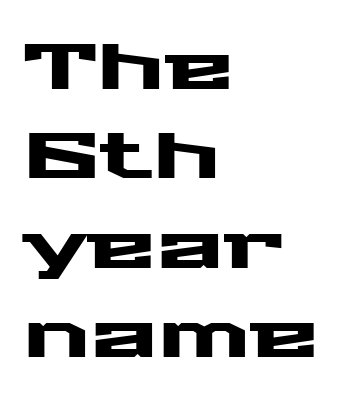
The image shows 63 px wide sans-serif type, upright; set left-aligned, normal line spacing (1.42x), normal letter spacing, not underlined; medium stroke contrast and a medium x-height.
